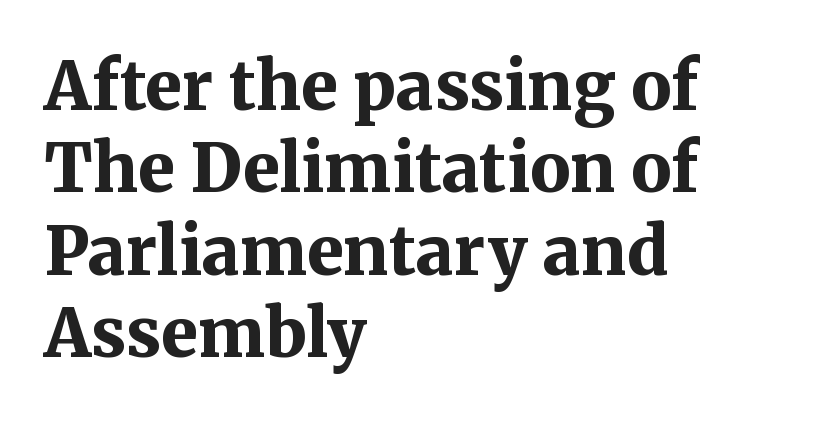
{"serif": "yes", "italic": "no", "bold": "yes", "weight": "bold", "width": "normal", "stroke_contrast": "medium", "x_height": "medium", "monospaced": "no", "underline": "no", "align": "left", "line_spacing_ratio": 1.23, "letter_spacing": "normal", "letter_spacing_em": 0.0, "glyph_px": 67}
